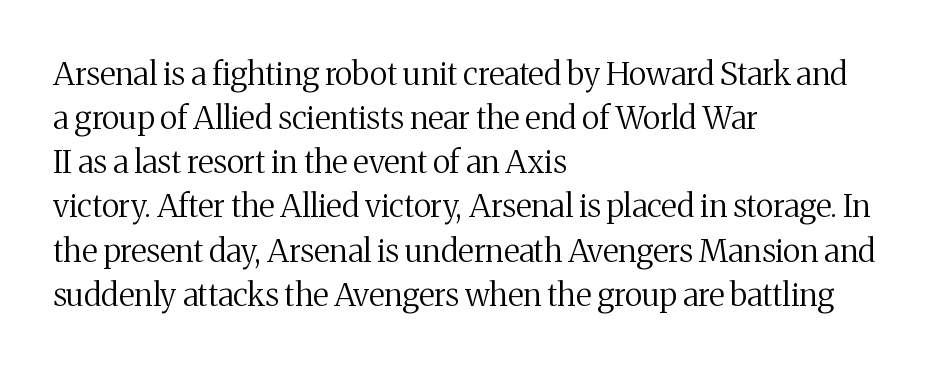
{"serif": "yes", "italic": "no", "bold": "no", "weight": "regular", "width": "normal", "stroke_contrast": "medium", "x_height": "medium", "monospaced": "no", "underline": "no", "align": "left", "line_spacing": "normal", "line_spacing_ratio": 1.38, "letter_spacing": "normal", "letter_spacing_em": 0.0, "glyph_px": 32}
